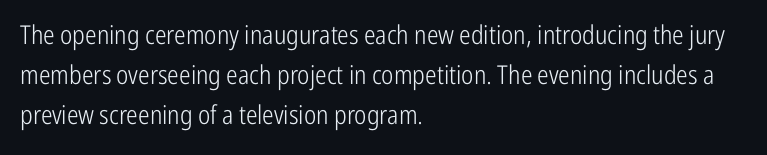
{"italic": "no", "bold": "no", "underline": "no", "align": "left", "line_spacing": "normal", "line_spacing_ratio": 1.53, "letter_spacing": "normal", "letter_spacing_em": 0.0, "glyph_px": 26}
